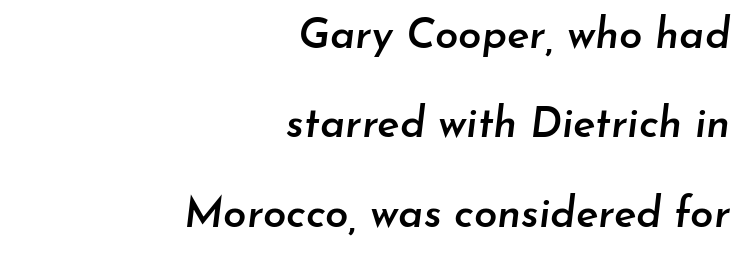
The image shows 42 px semibold type, italic (leaning right); set right-aligned, loose line spacing (2.13x), normal letter spacing, not underlined; low stroke contrast and a small x-height.
